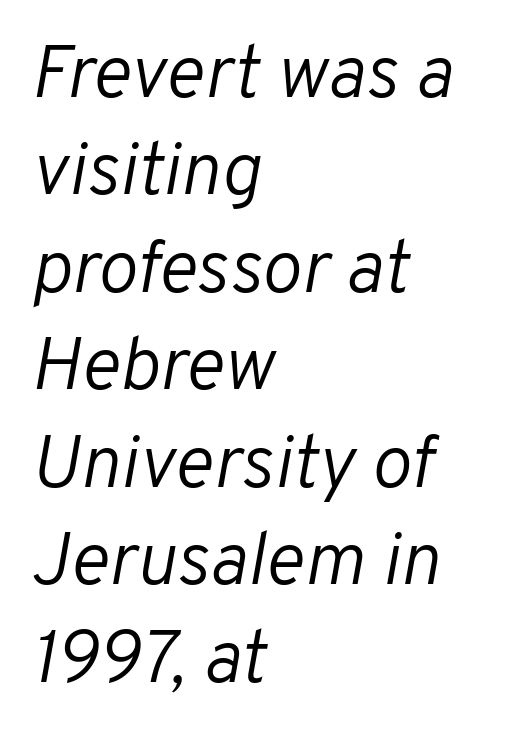
{"italic": "yes", "lean": "right", "slant_degrees": 10, "bold": "no", "weight": "light", "width": "normal", "stroke_contrast": "low", "x_height": "medium", "monospaced": "no", "underline": "no", "align": "left", "line_spacing": "normal", "line_spacing_ratio": 1.3, "letter_spacing": "normal", "letter_spacing_em": 0.0, "glyph_px": 75}
